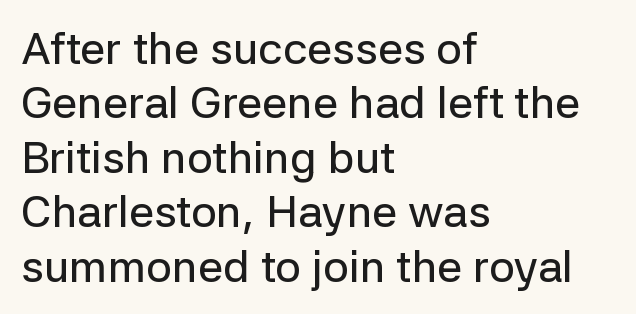
The face used here is proportionally spaced, like ordinary book or web type. Classification — sans serif. Posture: straight, roman, zero tilt. Compared with typical body copy, the letter spacing here is the same. Anything drawn beneath the words? Only blank space. Reading down the block, your eye returns to a fixed left position each line.
